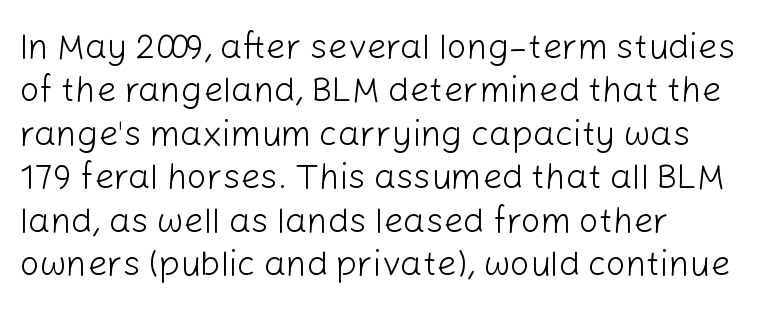
The image shows 35 px light sans-serif type, upright; set left-aligned, line spacing 1.24x, normal letter spacing, not underlined; low stroke contrast and a medium x-height.
